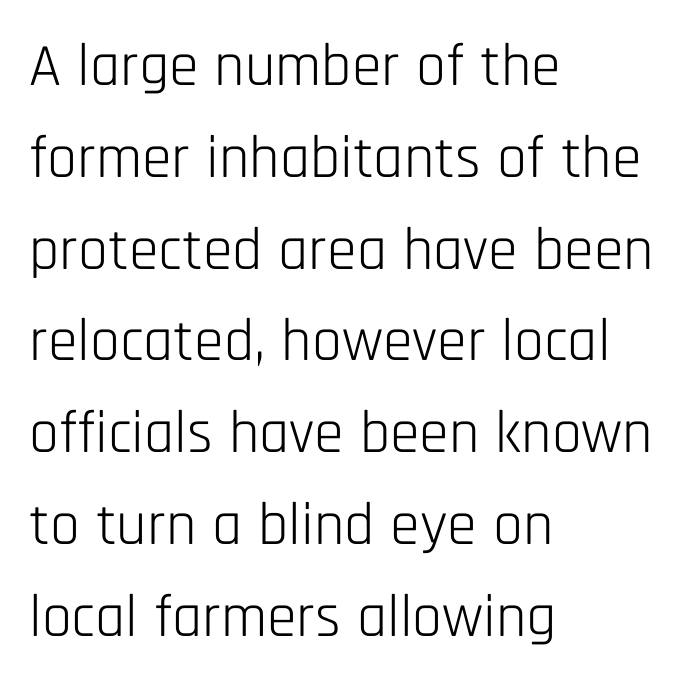
{"serif": "no", "italic": "no", "bold": "no", "weight": "light", "width": "condensed", "stroke_contrast": "low", "x_height": "large", "monospaced": "no", "underline": "no", "align": "left", "line_spacing": "normal", "line_spacing_ratio": 1.53, "letter_spacing": "normal", "letter_spacing_em": 0.0, "glyph_px": 60}
